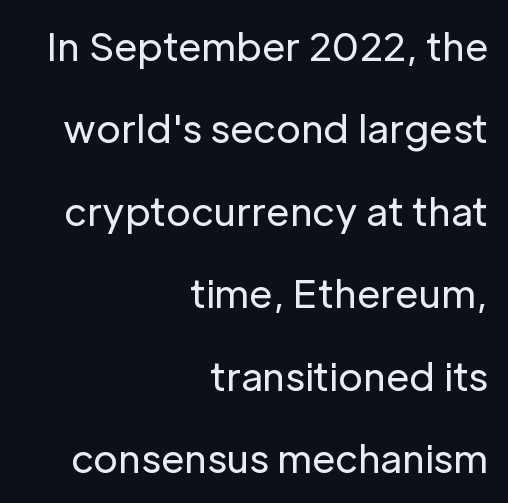
Note the varied advance widths — an 'i' is clearly narrower than an 'm'. Words appear dense and cohesive because spacing is normal. Letterform terminals end flat and unadorned throughout the passage. A typesetter would mark this as roman, not italic.
